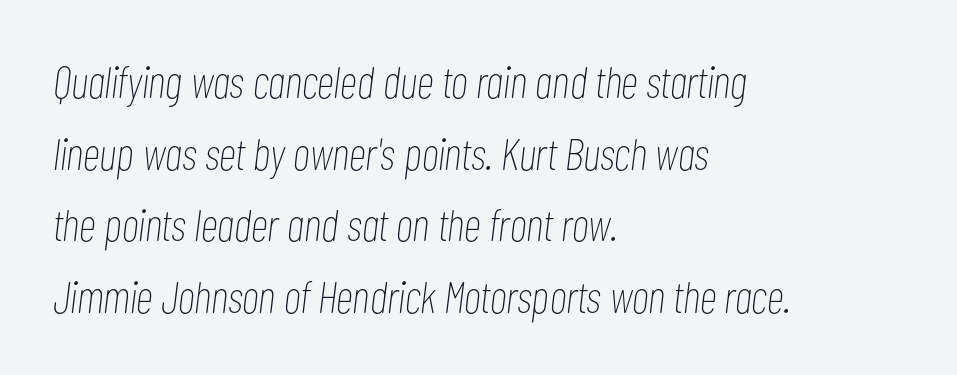
The text carries the slant typical of an italic or oblique font. This rendering features lettering with no underline. Successive baselines arrive at the customary interval. Is the type heavy? It reads as light-to-regular instead. Layout note: lines flush left. The rendering keeps characters at their native spacing.
